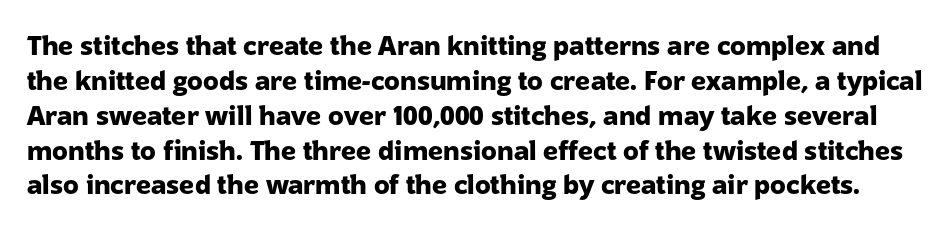
{"italic": "no", "bold": "yes", "underline": "no", "line_spacing": "normal", "line_spacing_ratio": 1.34, "letter_spacing": "normal", "letter_spacing_em": 0.0, "glyph_px": 26}
